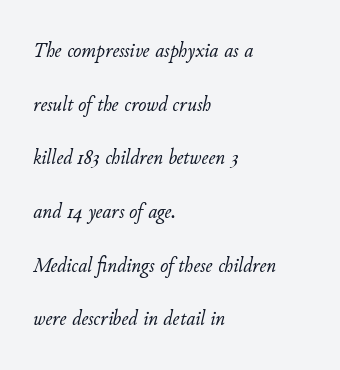
The image shows 22 px text type, italic (leaning right); set left-aligned, loose line spacing (2.44x), normal letter spacing, not underlined.
